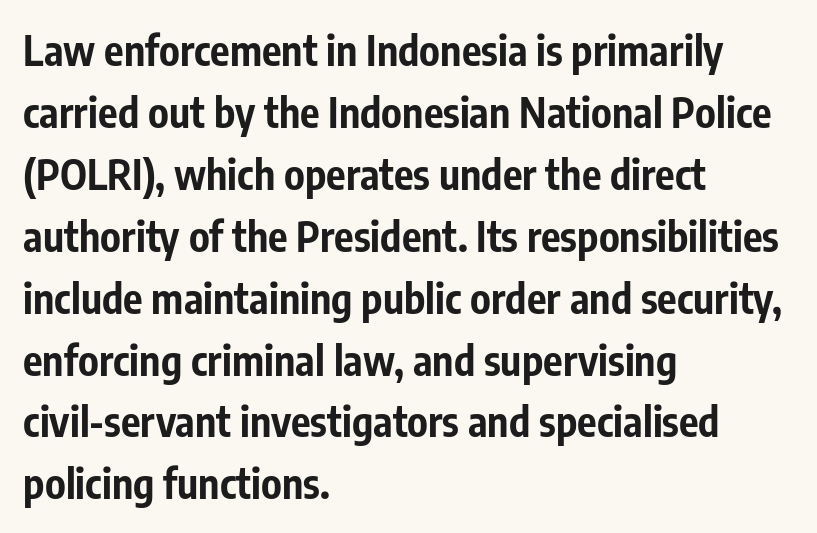
The image shows 41 px bold, condensed sans-serif type, upright; set left-aligned, normal line spacing (1.51x), normal letter spacing, not underlined; low stroke contrast and a medium x-height.
